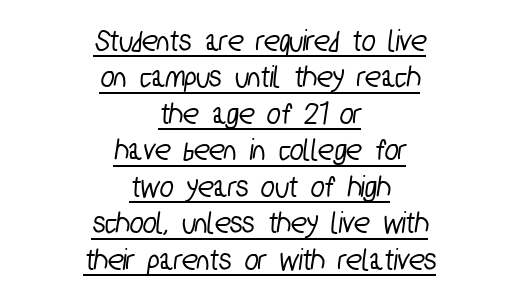
This sample has the flowing, uneven cadence of proportional lettering. The passage shown stacks its lines with hardly any gap. This sample is center-justified, so both line endings float freely. Each word holds together tightly as a unit, with standard inter-letter gaps.
